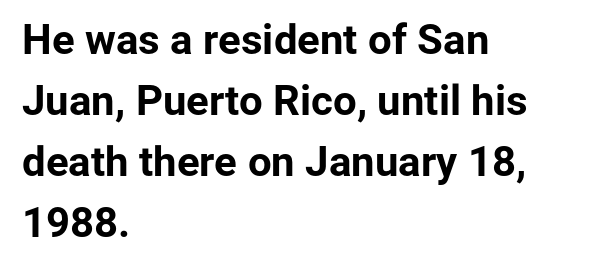
Vertical strokes here are truly vertical. These lines sit exactly where default settings would place them. Notice how the passage keeps a crisp vertical edge on the left only. Nothing unusual about the tracking: characters are spaced as the font intends. The characters display no serif detailing; their extremities are plain. Descenders are the only things crossing below the line.
